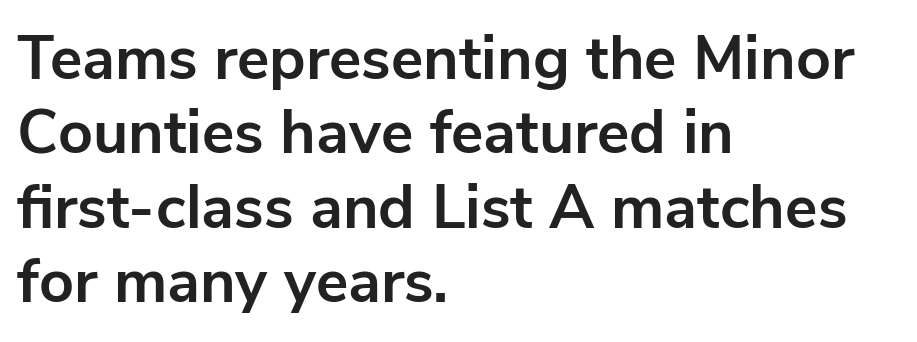
{"serif": "no", "italic": "no", "bold": "yes", "weight": "bold", "width": "normal", "stroke_contrast": "low", "x_height": "medium", "monospaced": "no", "underline": "no", "align": "left", "line_spacing_ratio": 1.22, "letter_spacing": "normal", "letter_spacing_em": 0.0, "glyph_px": 61}
